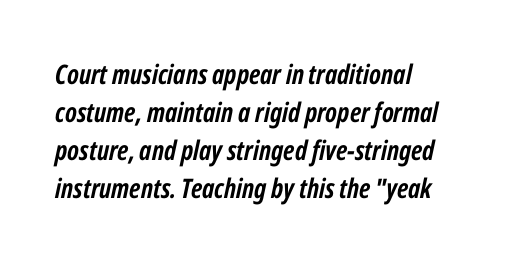
Q: Is the text bold? A: Yes.
Q: Is the text italic (slanted)? A: Yes, it leans right by about 12 degrees.
Q: Is the text underlined? A: No.
Q: How is the paragraph aligned? A: Left-aligned.
Q: Is the spacing between letters normal or unusually wide? A: Normal.
Q: Is the spacing between lines tight, normal or loose? A: Normal.
